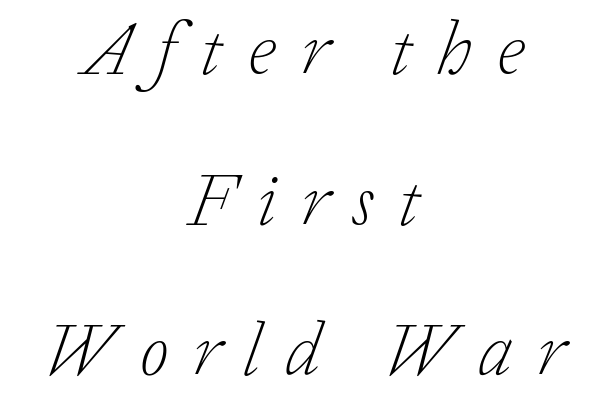
The text was rendered using a seriffed face with decorative stroke endings. Whoever set this chose breathing room over compactness in the vertical rhythm. The lines are quadded center. The type is letterspaced generously, with wide tracking. The face used here has a pronounced slope to its letters.
